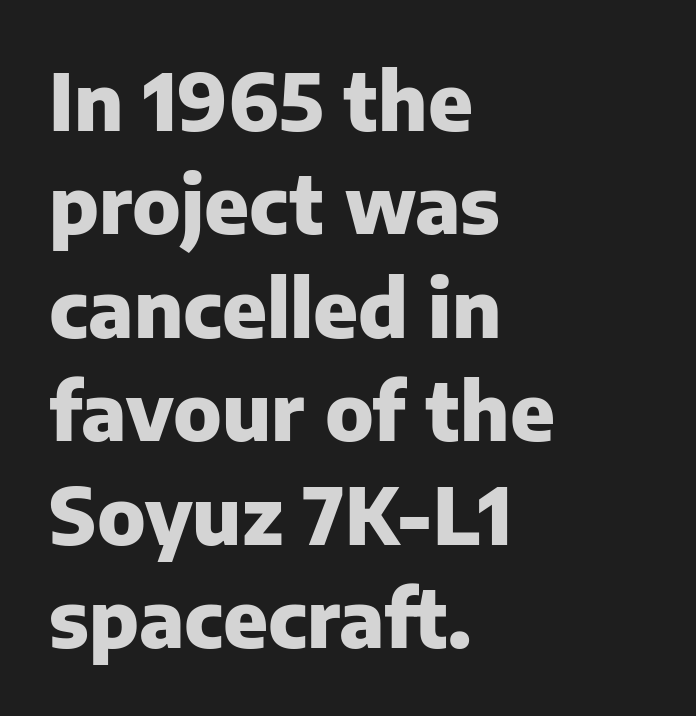
The image shows 79 px heavy sans-serif type, upright; set left-aligned, normal line spacing (1.31x), normal letter spacing, not underlined; low stroke contrast and a medium x-height.
